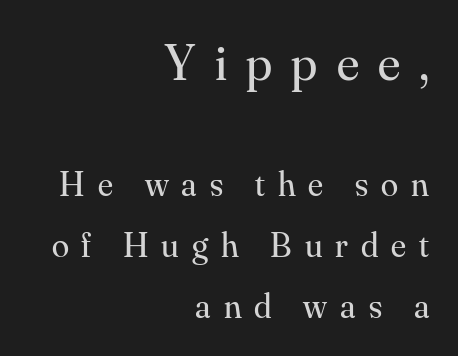
When letters stand straight like this, we call the style roman or upright. These two chunks differ in scale, with the top chunk taking the larger measure. The letters look calm and open, with moderate or lighter stems. Descenders hang freely into open space. Between one letter and the next there's a generous, obvious gap.
